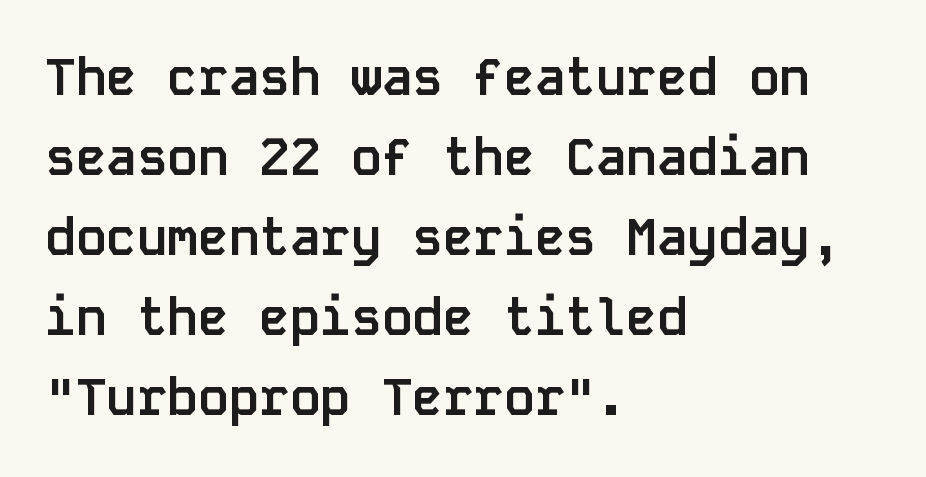
{"serif": "no", "italic": "no", "bold": "yes", "weight": "semibold", "width": "normal", "stroke_contrast": "low", "x_height": "large", "monospaced": "yes", "underline": "no", "align": "left", "line_spacing": "normal", "line_spacing_ratio": 1.57, "letter_spacing": "normal", "letter_spacing_em": 0.0, "glyph_px": 51}
